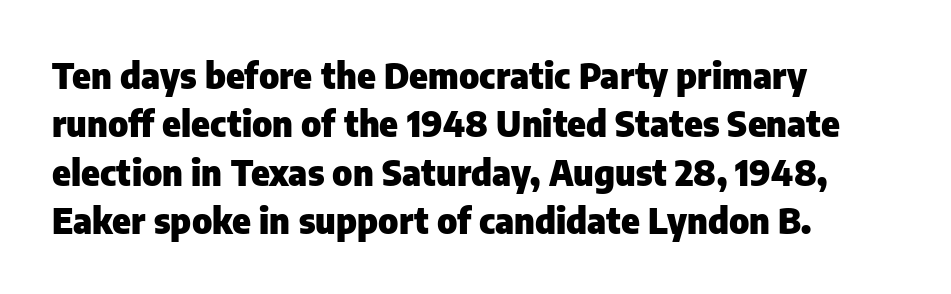
{"serif": "no", "italic": "no", "bold": "yes", "weight": "heavy", "width": "normal", "stroke_contrast": "low", "x_height": "medium", "monospaced": "no", "underline": "no", "align": "left", "line_spacing": "normal", "line_spacing_ratio": 1.38, "letter_spacing": "normal", "letter_spacing_em": 0.0, "glyph_px": 35}
